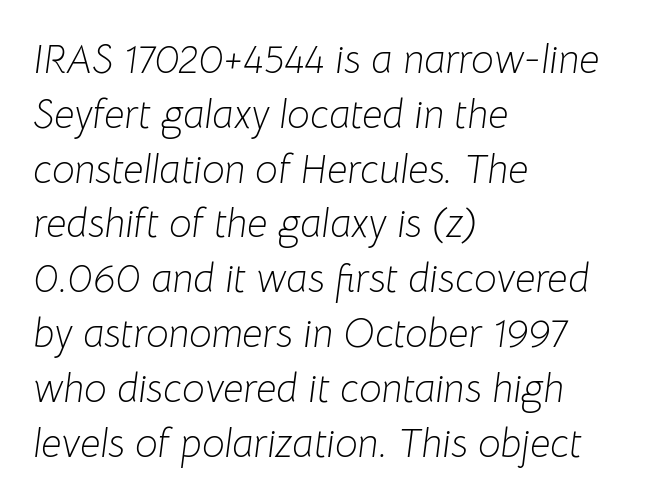
The image shows 40 px light type, italic (leaning right); set left-aligned, normal line spacing (1.37x), normal letter spacing, not underlined; low stroke contrast and a medium x-height.
